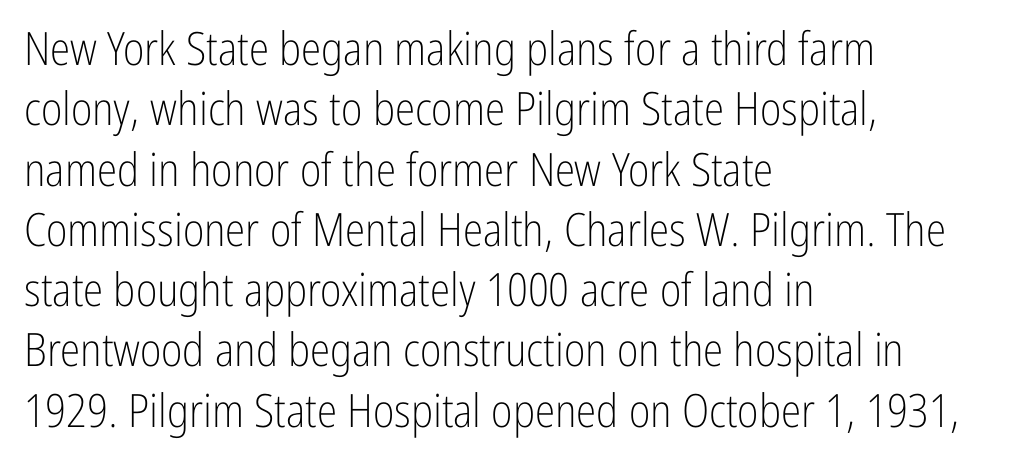
The image shows 46 px light, condensed sans-serif type, upright; set left-aligned, normal line spacing (1.31x), normal letter spacing, not underlined; low stroke contrast and a medium x-height.
